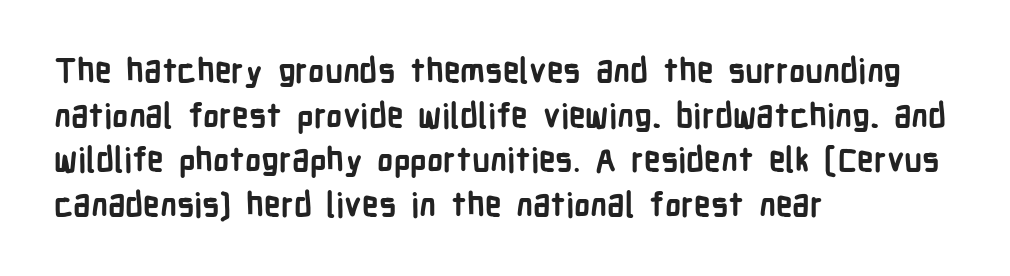
Notice how the passage keeps a crisp vertical edge on the left only. Each word holds together tightly as a unit, with standard inter-letter gaps. The string is rendered with underlining switched off. The type sits square on the baseline with zero lean.
